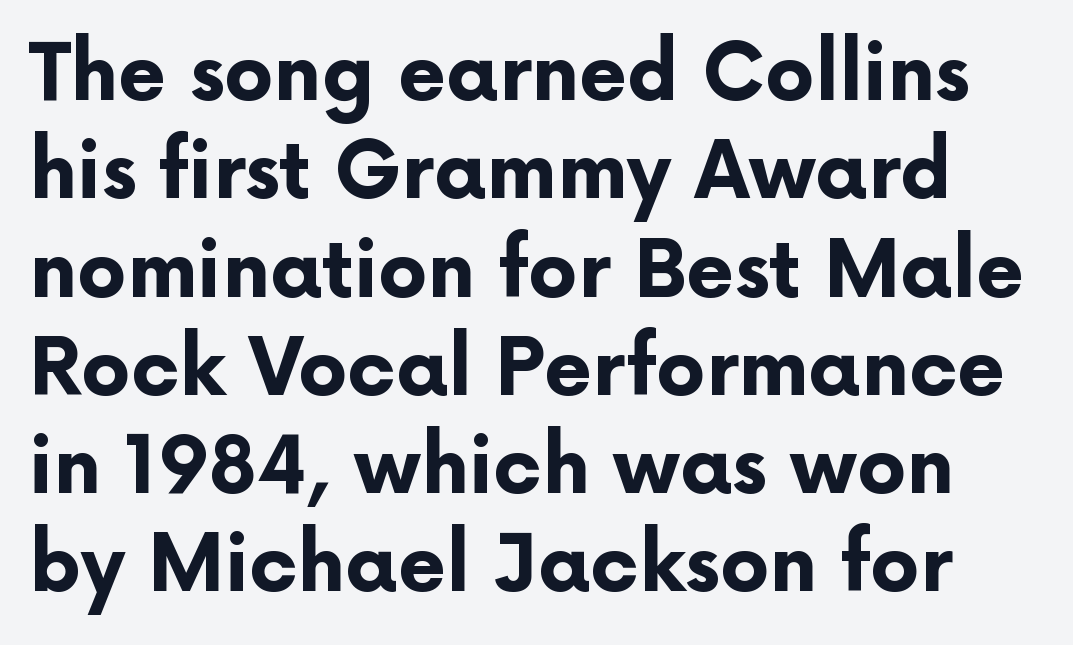
{"serif": "no", "italic": "no", "bold": "yes", "weight": "bold", "width": "normal", "stroke_contrast": "low", "x_height": "medium", "monospaced": "no", "underline": "no", "line_spacing": "normal", "line_spacing_ratio": 1.26, "letter_spacing": "normal", "letter_spacing_em": 0.0, "glyph_px": 78}
